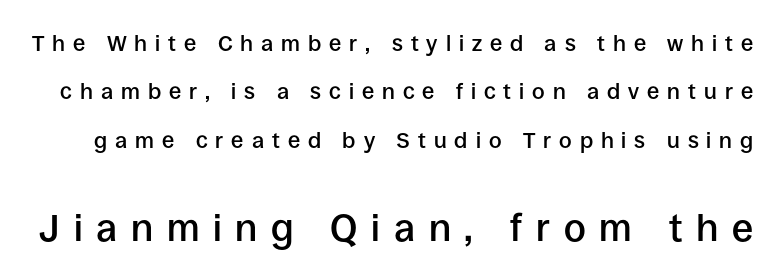
{"serif": "no", "italic": "no", "bold": "semi", "weight": "semibold", "width": "normal", "stroke_contrast": "low", "x_height": "large", "monospaced": "no", "underline": "no", "line_spacing": "loose", "line_spacing_ratio": 2.2, "letter_spacing": "wide", "letter_spacing_em": 0.36, "larger_block": "second", "size_ratio": 1.73, "glyph_px": 38}
